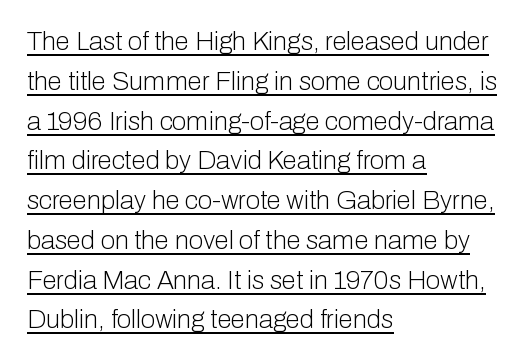
The image shows 26 px text type, upright; set left-aligned, normal line spacing (1.53x), normal letter spacing, underlined.
